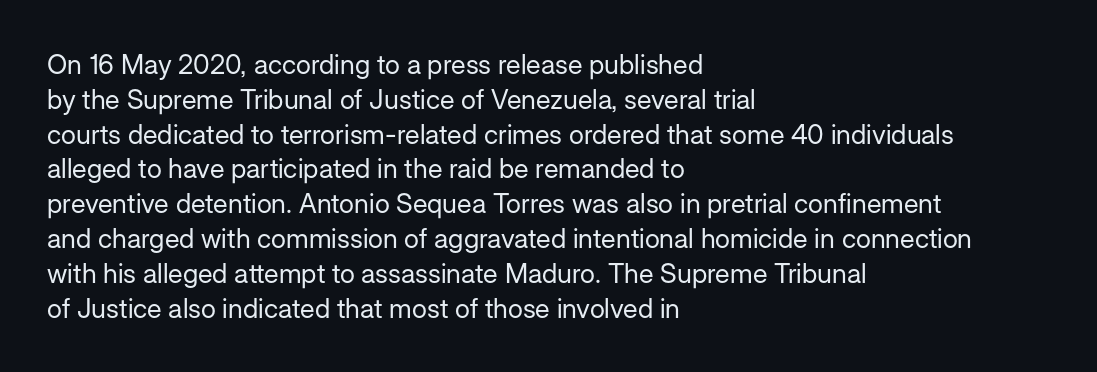
Q: Is the text bold? A: No.
Q: Is the text italic (slanted)? A: No, it is upright.
Q: Is the text underlined? A: No.
Q: How is the paragraph aligned? A: Left-aligned.
Q: Is the spacing between letters normal or unusually wide? A: Normal.
Q: Is the spacing between lines tight, normal or loose? A: Normal.
